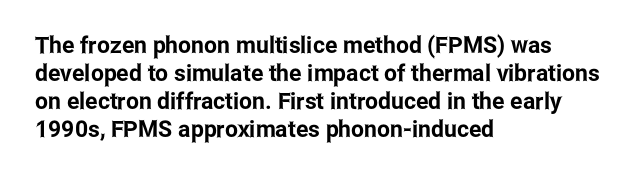
Look at the tracking — it's just the regular setting, nothing added. Caption: multi-line text, flush left, ragged right. Notice how the stems are strictly vertical — no italics here. A clean baseline with only descenders dipping below it.
